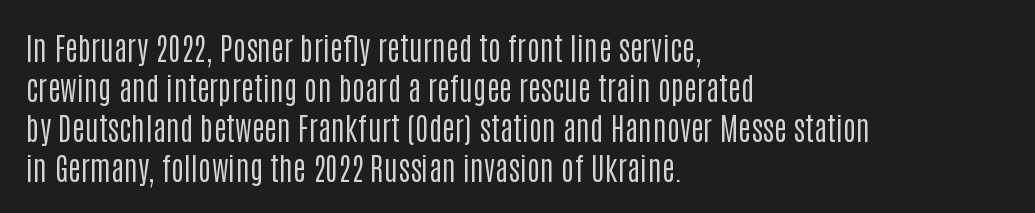
The image shows 31 px regular-weight, condensed sans-serif type, upright; set left-aligned, normal line spacing (1.29x), normal letter spacing, not underlined; low stroke contrast and a large x-height.
